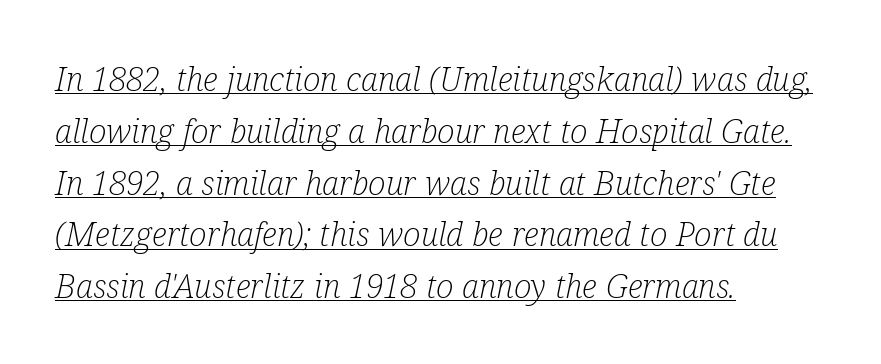
{"serif": "yes", "italic": "yes", "lean": "right", "slant_degrees": 12, "bold": "no", "weight": "light", "width": "condensed", "stroke_contrast": "low", "x_height": "medium", "monospaced": "no", "underline": "yes", "align": "left", "line_spacing": "normal", "line_spacing_ratio": 1.57, "letter_spacing": "normal", "letter_spacing_em": 0.0, "glyph_px": 33}
